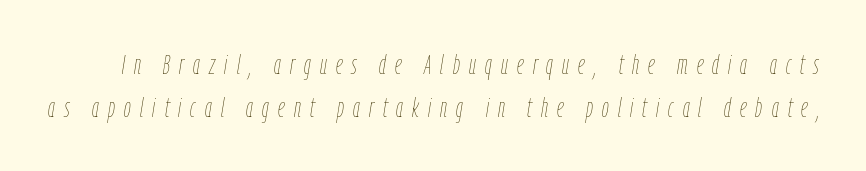
{"italic": "yes", "lean": "right", "slant_degrees": 9, "bold": "no", "underline": "no", "line_spacing": "normal", "line_spacing_ratio": 1.58, "letter_spacing": "wide", "letter_spacing_em": 0.34, "glyph_px": 27}
